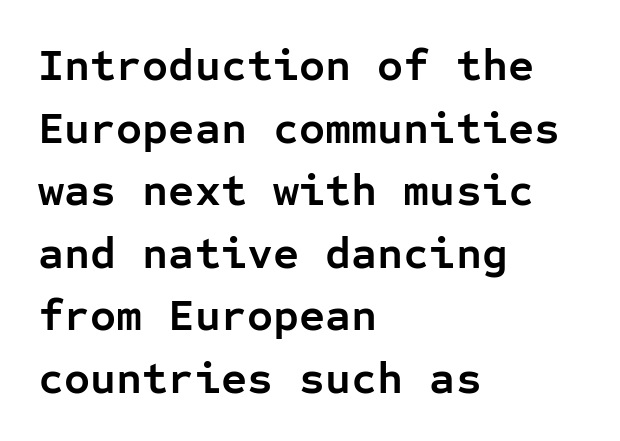
In CSS terms this would be text-align: left. Words appear dense and cohesive because spacing is normal. Posture: straight, roman, zero tilt. Words float on clear page, feet unadorned. A full-strength bold gives these letters their thick strokes. Do the characters align in a grid? Yes, the font is monospaced.
